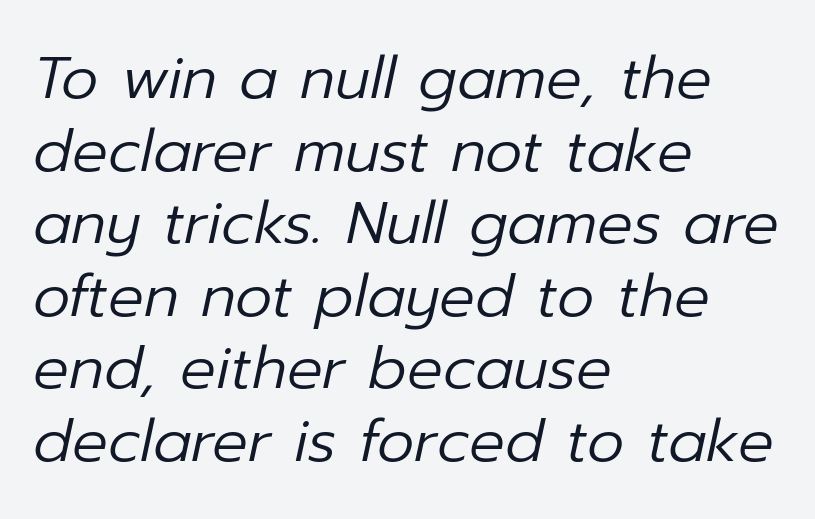
Q: Is the text bold? A: No.
Q: Is the text italic (slanted)? A: Yes, it leans right by about 12 degrees.
Q: Is the text underlined? A: No.
Q: How is the paragraph aligned? A: Left-aligned.
Q: Is the spacing between letters normal or unusually wide? A: Normal.
Q: Width (condensed, normal, or wide)? A: Normal.
Q: Stroke contrast? A: Low.
Q: x-height? A: Medium.
Q: Monospaced? A: No.
